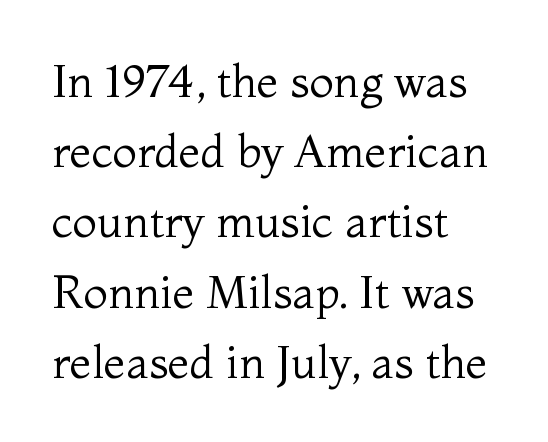
{"serif": "yes", "italic": "no", "bold": "no", "weight": "regular", "width": "normal", "stroke_contrast": "medium", "x_height": "medium", "monospaced": "no", "underline": "no", "align": "left", "line_spacing": "normal", "line_spacing_ratio": 1.56, "letter_spacing": "normal", "letter_spacing_em": 0.0, "glyph_px": 45}
